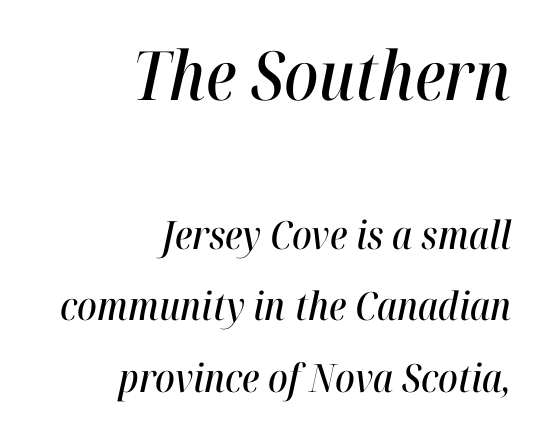
Q: Is the text italic (slanted)? A: Yes, it leans right by about 12 degrees.
Q: Is the text underlined? A: No.
Q: How is the paragraph aligned? A: Right-aligned.
Q: Is the spacing between letters normal or unusually wide? A: Normal.
Q: Which block of text is set in a larger size, the first (top) or the second (bottom)? A: The first (top) one.
Q: Width (condensed, normal, or wide)? A: Condensed.
Q: Stroke contrast? A: High.
Q: x-height? A: Medium.
Q: Monospaced? A: No.
